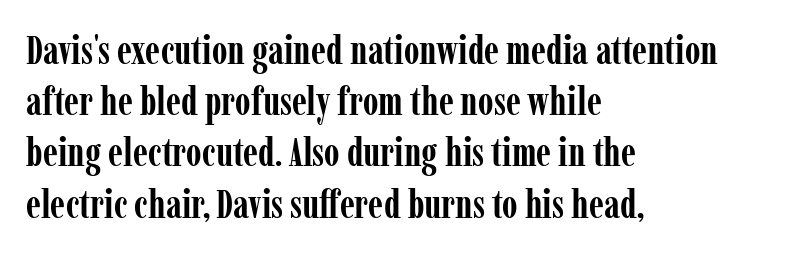
The rendering uses natural spacing where letterforms have individual widths. A full-strength bold gives these letters their thick strokes. A bare baseline throughout the passage. All the whitespace from short lines collects on the right. The letters carry serifs — small finishing strokes at the ends of their stems. The letters sit at their default tracking, neither squeezed nor spread.
